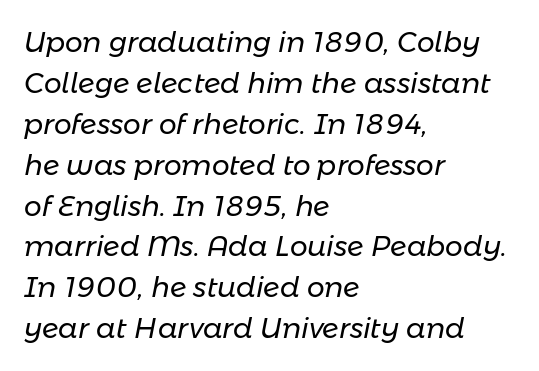
Tall strokes in this sample are angled rather than plumb. Spacing verdict: proportional, widths tailored to each character. The face looks like a standard text weight, possibly lighter. Short and long lines alike share a common starting point at left.
